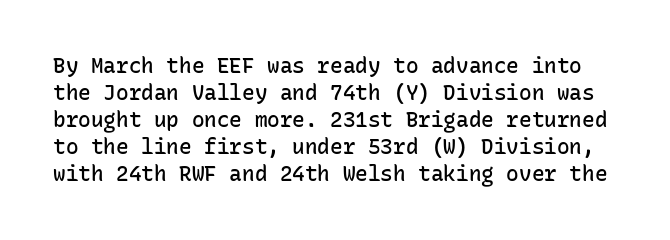
Notice how descenders clear the ascenders below comfortably — that's standard leading. Check under the words: just untouched page. If you drew a line through each stem, it would be perfectly vertical. Short note: letters normally spaced. Heft: intermediate — a semibold.
